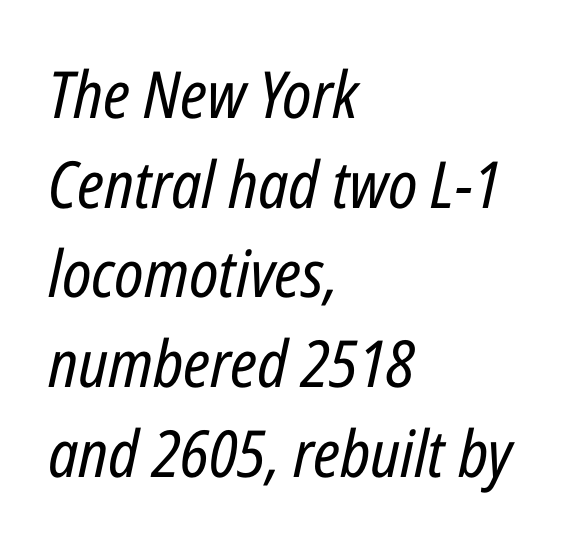
Q: Is the text bold? A: No.
Q: Is the text italic (slanted)? A: Yes, it leans right by about 12 degrees.
Q: Is the text underlined? A: No.
Q: How is the paragraph aligned? A: Left-aligned.
Q: Is the spacing between letters normal or unusually wide? A: Normal.
Q: Is the spacing between lines tight, normal or loose? A: Normal.
Q: Width (condensed, normal, or wide)? A: Condensed.
Q: Stroke contrast? A: Low.
Q: x-height? A: Medium.
Q: Monospaced? A: No.
